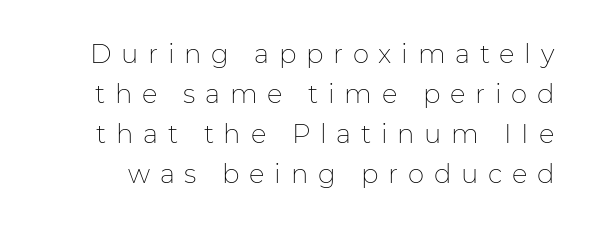
Q: Is the text bold? A: No.
Q: Is the text italic (slanted)? A: No, it is upright.
Q: Is the text underlined? A: No.
Q: Is the spacing between letters normal or unusually wide? A: Unusually wide.
Q: Is the spacing between lines tight, normal or loose? A: Normal.
